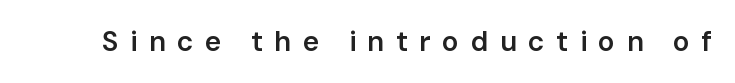
The image shows 28 px semibold sans-serif type, upright; set unusually wide letter spacing (+0.4 em), not underlined; low stroke contrast and a medium x-height.
